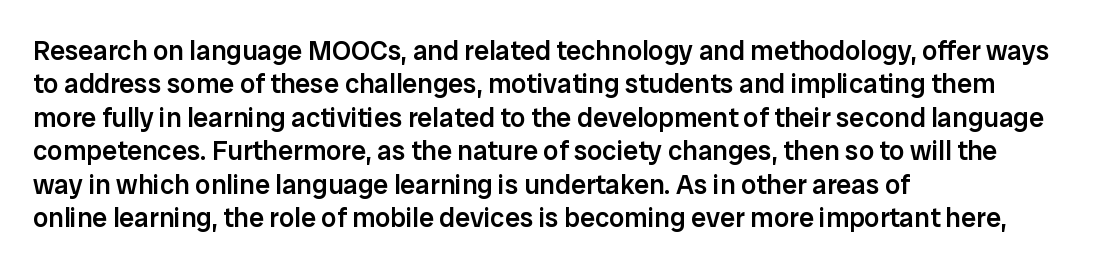
Moderately thickened strokes mark this as semibold type. A clean baseline with only descenders dipping below it. Line starts are locked; line ends wander. Honestly, the letter spacing is just normal — you wouldn't notice it. Italic? Not at all — the glyphs are vertical.
